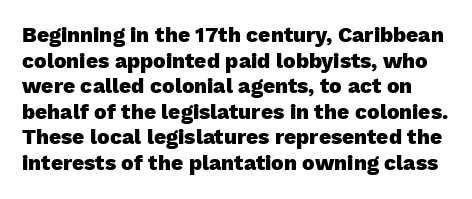
Lines of text with bare space underneath. This rendering leaves character spacing at its baseline value. These lines were composed using upright roman letters. These lines carry a lot of weight — the face is fully bold.
